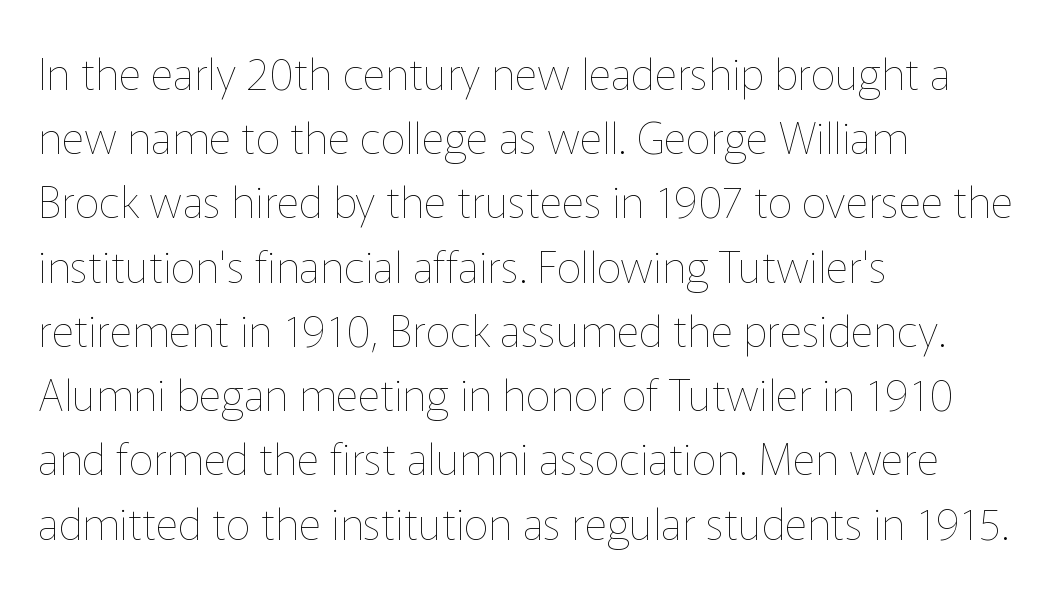
Q: Is the text bold? A: No.
Q: Is the text italic (slanted)? A: No, it is upright.
Q: Is the text underlined? A: No.
Q: How is the paragraph aligned? A: Left-aligned.
Q: Is the spacing between letters normal or unusually wide? A: Normal.
Q: Is the spacing between lines tight, normal or loose? A: Normal.
Q: Width (condensed, normal, or wide)? A: Normal.
Q: Stroke contrast? A: Low.
Q: x-height? A: Medium.
Q: Monospaced? A: No.
